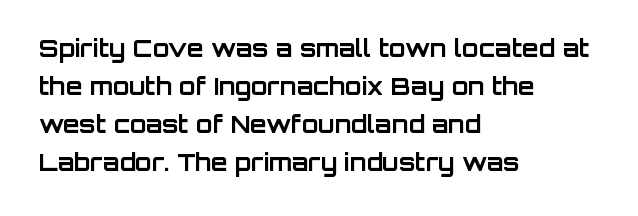
The image shows 24 px bold type, upright; set left-aligned, normal line spacing (1.58x), normal letter spacing, not underlined.
